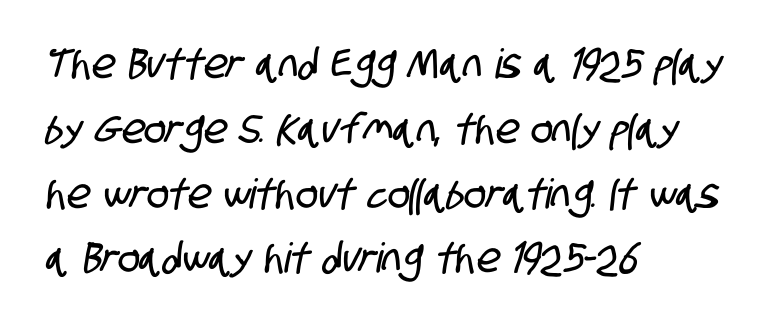
A typesetter would label this face a sans. The passage shown is typed in a proportional face where columns would drift. The lines sit at an ordinary, default distance from one another. The passage shown has conventional tracking throughout. One-word summary of the alignment: left. The passage shown is not underscored anywhere.
